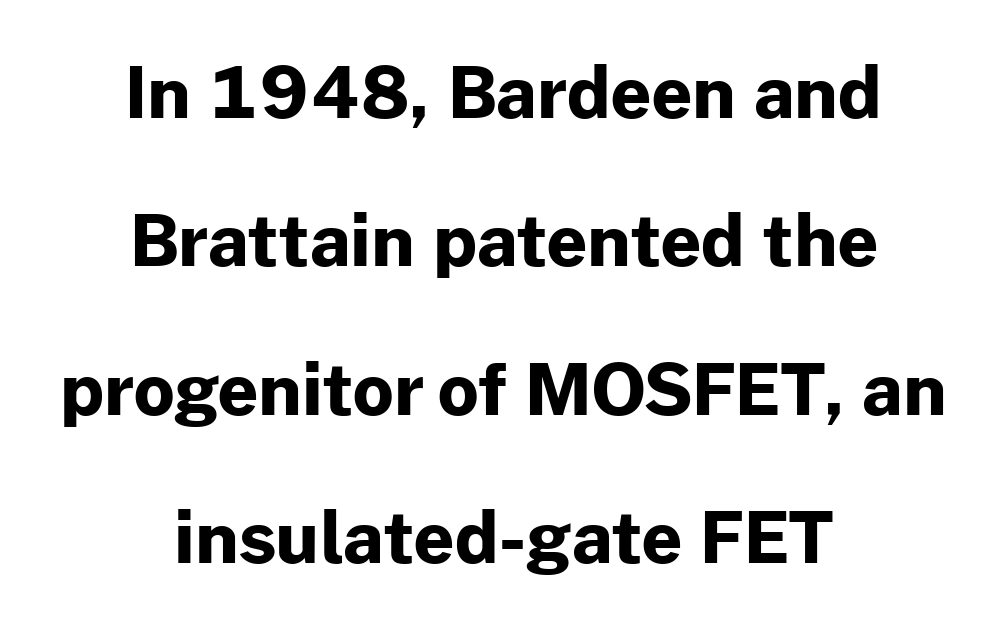
Nobody touched the tracking dial on this one. The paragraph shown floats in the horizontal middle. The string is rendered with underlining switched off. Is there much room between lines? Yes — plenty of vertical air separates them. This sample uses an upright cut, with every glyph sitting square on the baseline. Chunky letters — that's bold for sure.
